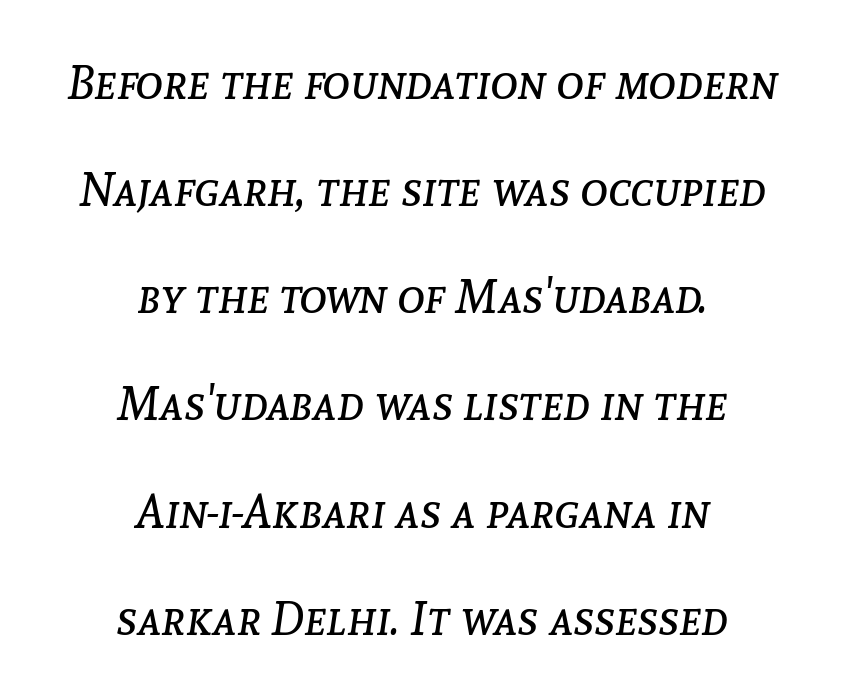
{"italic": "yes", "lean": "right", "slant_degrees": 8, "bold": "no", "weight": "regular", "width": "normal", "stroke_contrast": "low", "x_height": "medium", "monospaced": "no", "underline": "no", "align": "center", "line_spacing": "loose", "line_spacing_ratio": 2.28, "letter_spacing": "normal", "letter_spacing_em": 0.0, "glyph_px": 47}
